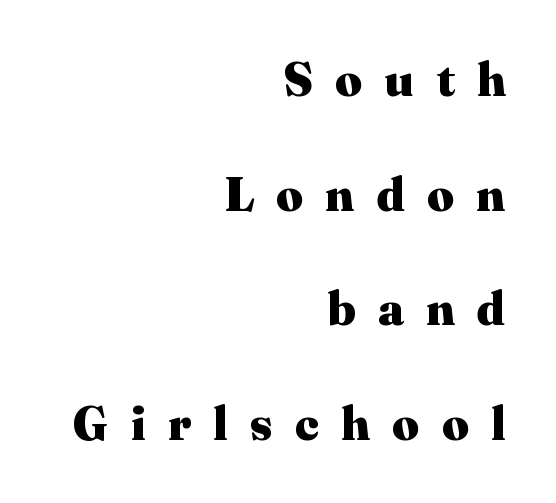
Q: Is the text bold? A: Yes.
Q: Is the text italic (slanted)? A: No, it is upright.
Q: Is the typeface a serif or a sans-serif typeface? A: Serif.
Q: Is the text underlined? A: No.
Q: How is the paragraph aligned? A: Right-aligned.
Q: Is the spacing between letters normal or unusually wide? A: Unusually wide.
Q: Is the spacing between lines tight, normal or loose? A: Loose.
Q: Width (condensed, normal, or wide)? A: Normal.
Q: Stroke contrast? A: Medium.
Q: x-height? A: Medium.
Q: Monospaced? A: No.
